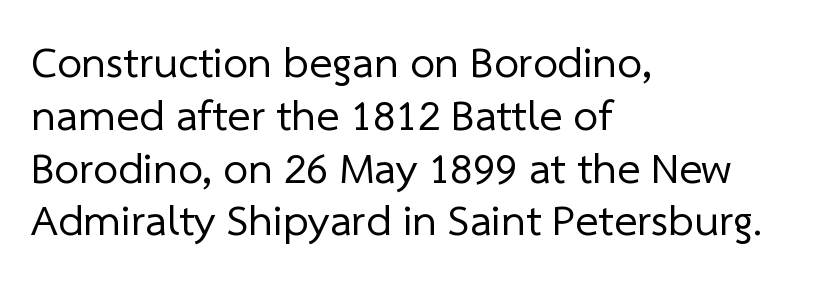
Q: Is the text bold? A: No.
Q: Is the typeface a serif or a sans-serif typeface? A: Sans-serif.
Q: Is the text underlined? A: No.
Q: How is the paragraph aligned? A: Left-aligned.
Q: Is the spacing between letters normal or unusually wide? A: Normal.
Q: Width (condensed, normal, or wide)? A: Normal.
Q: Stroke contrast? A: Low.
Q: x-height? A: Medium.
Q: Monospaced? A: No.
